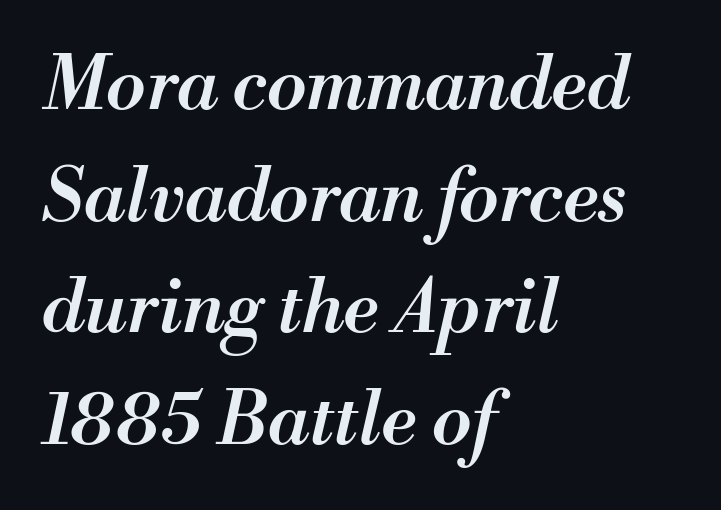
The image shows 73 px semibold type, italic (leaning right); set left-aligned, normal line spacing (1.53x), normal letter spacing, not underlined; medium stroke contrast and a small x-height.
